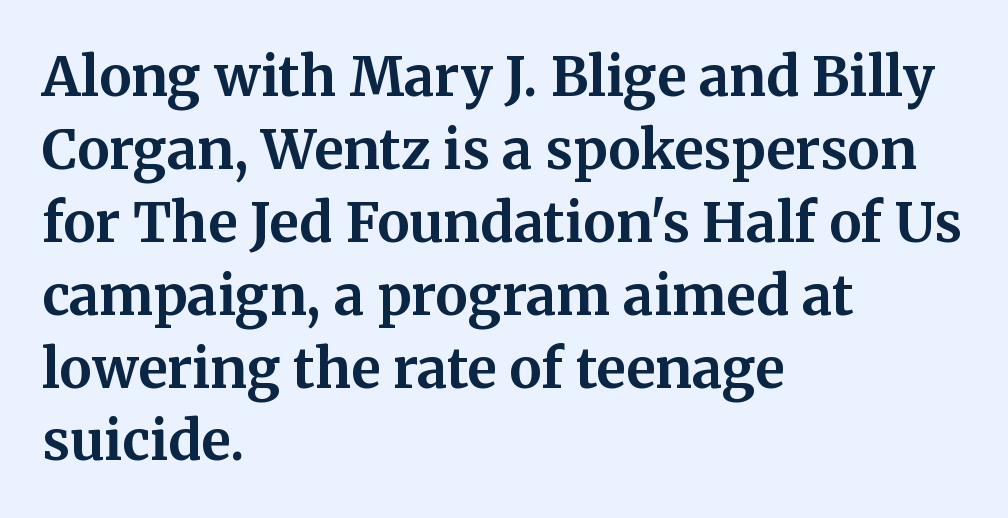
{"serif": "yes", "italic": "no", "bold": "yes", "weight": "bold", "width": "normal", "stroke_contrast": "medium", "x_height": "medium", "monospaced": "no", "underline": "no", "align": "left", "line_spacing": "normal", "line_spacing_ratio": 1.35, "letter_spacing": "normal", "letter_spacing_em": 0.0, "glyph_px": 54}
